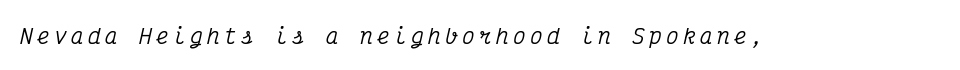
The baseline area is clear. An italicized treatment has been applied to the whole sample. There is plenty of visible air inserted between adjacent glyphs.
